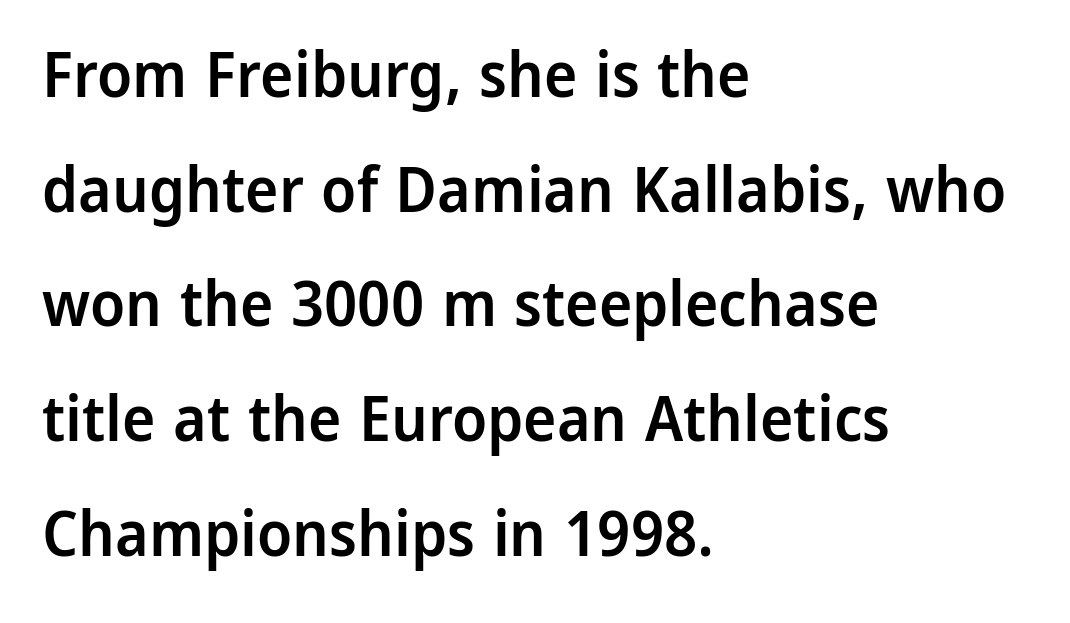
The image shows 63 px semibold sans-serif type, upright; set left-aligned, line spacing 1.82x, normal letter spacing, not underlined; low stroke contrast and a medium x-height.
